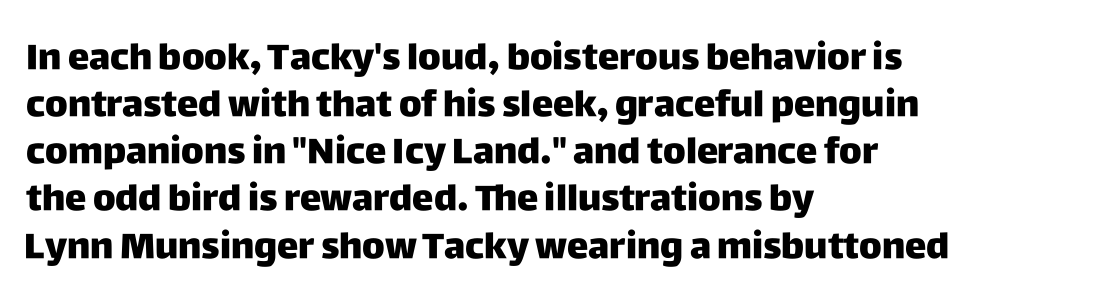
The image shows 36 px heavy sans-serif type, upright; set left-aligned, normal line spacing (1.31x), normal letter spacing, not underlined; low stroke contrast and a large x-height.
